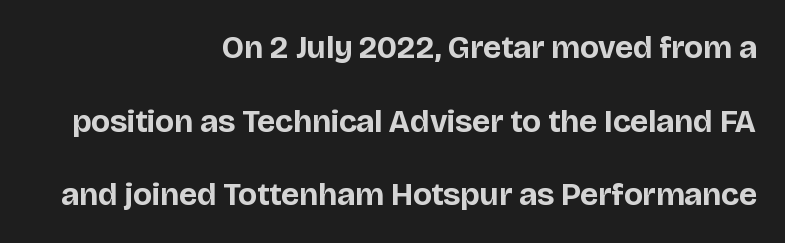
A full-strength bold gives these letters their thick strokes. Spacing verdict: proportional, widths tailored to each character. You could fit nearly another row in the gap between these rows. The type sits square on the baseline with zero lean. A typesetter would label this face a sans.
